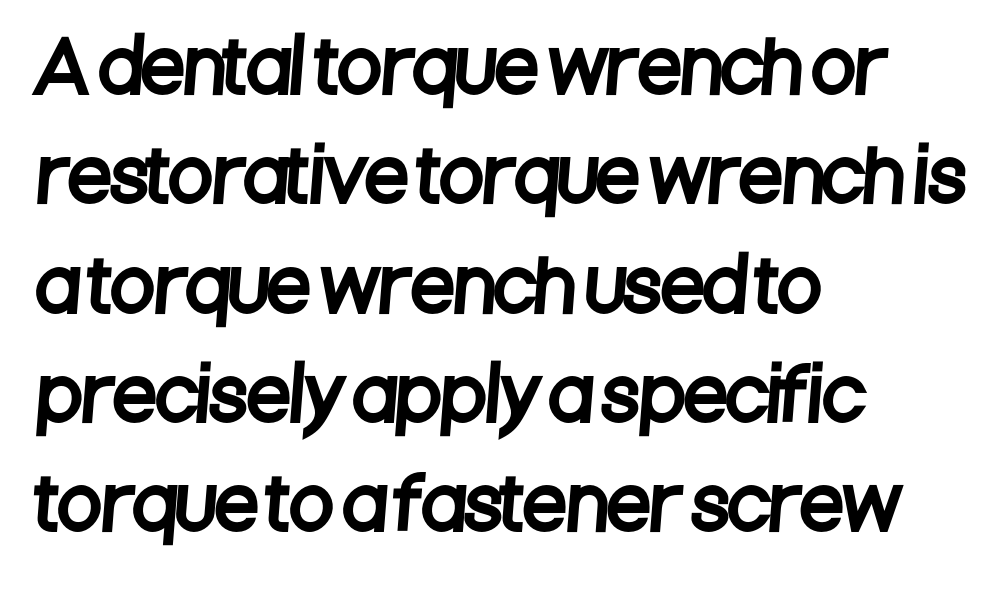
{"serif": "no", "width": "condensed", "stroke_contrast": "low", "x_height": "large", "monospaced": "no", "underline": "no", "align": "left", "line_spacing": "normal", "line_spacing_ratio": 1.54, "letter_spacing": "normal", "letter_spacing_em": 0.0, "glyph_px": 71}
